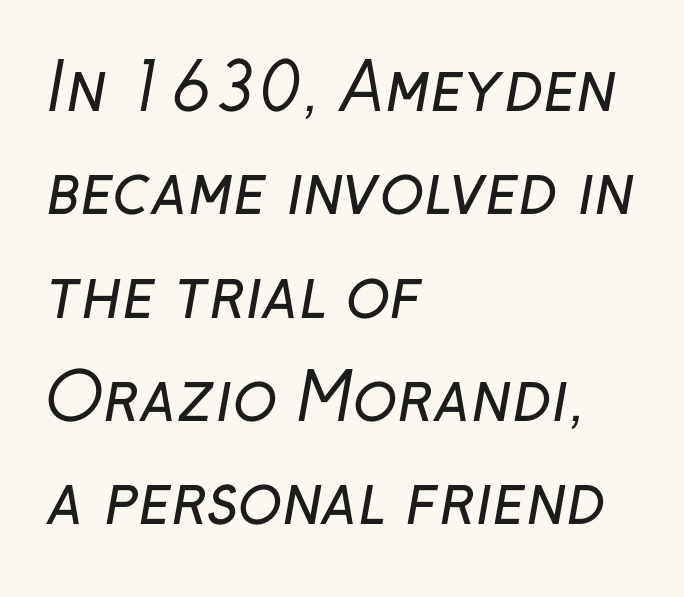
Nope, no serifs anywhere on these letters. Varying glyph widths throughout — classic text-font behaviour. Summary of vertical rhythm: regular, with standard interline spacing. You could call the tracking neutral — neither tight nor loose. Line beginnings align vertically; line endings do not.
